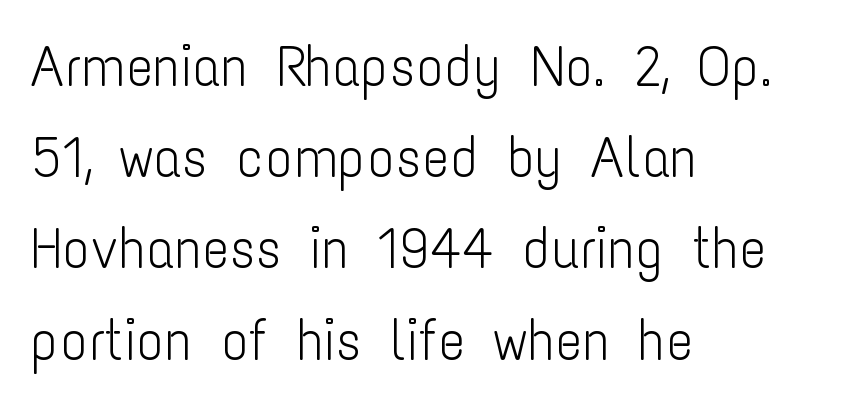
{"serif": "no", "italic": "no", "bold": "no", "weight": "light", "width": "condensed", "stroke_contrast": "low", "x_height": "medium", "monospaced": "no", "underline": "no", "align": "left", "line_spacing": "normal", "line_spacing_ratio": 1.6, "letter_spacing": "normal", "letter_spacing_em": 0.0, "glyph_px": 57}
